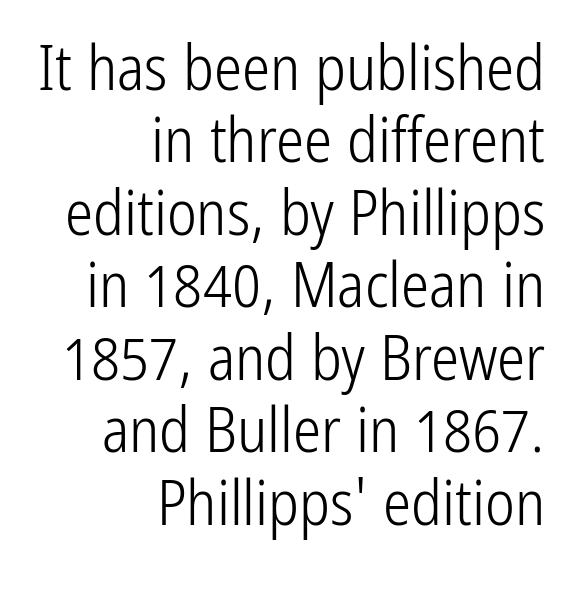
{"serif": "no", "italic": "no", "bold": "no", "weight": "light", "width": "condensed", "stroke_contrast": "low", "x_height": "medium", "monospaced": "no", "underline": "no", "align": "right", "line_spacing": "tight", "line_spacing_ratio": 1.15, "letter_spacing": "normal", "letter_spacing_em": 0.0, "glyph_px": 63}
